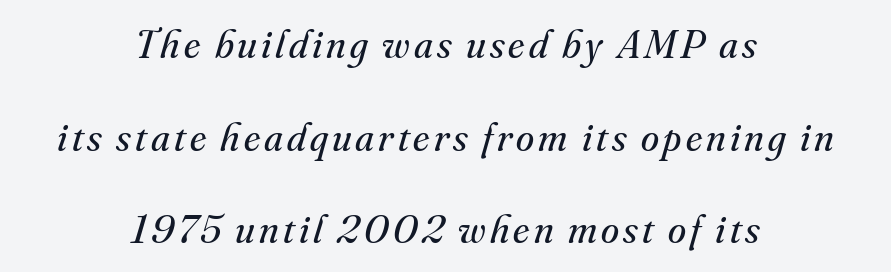
Q: Is the text bold? A: No.
Q: Is the text italic (slanted)? A: Yes, it leans right by about 16 degrees.
Q: Is the typeface a serif or a sans-serif typeface? A: Serif.
Q: Is the text underlined? A: No.
Q: How is the paragraph aligned? A: Centered.
Q: Is the spacing between lines tight, normal or loose? A: Loose.
Q: Width (condensed, normal, or wide)? A: Normal.
Q: Stroke contrast? A: Medium.
Q: x-height? A: Small.
Q: Monospaced? A: No.
